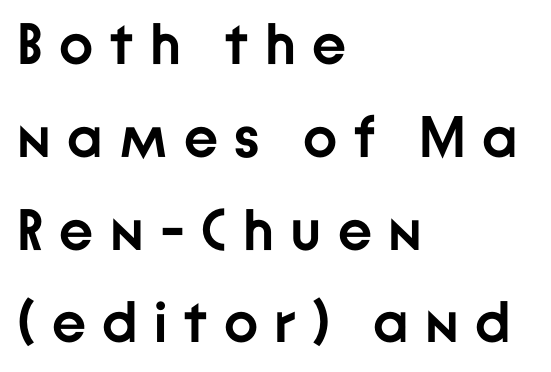
Style check: upright. This rendering widens character spacing well past its baseline value. Each letter's strokes conclude bluntly, with no projecting serifs. A typesetter would call this leading conventional body-copy spacing. Plenty of ink on the page — the face is bold. Here the designer chose a conventional face with non-uniform glyph widths.
